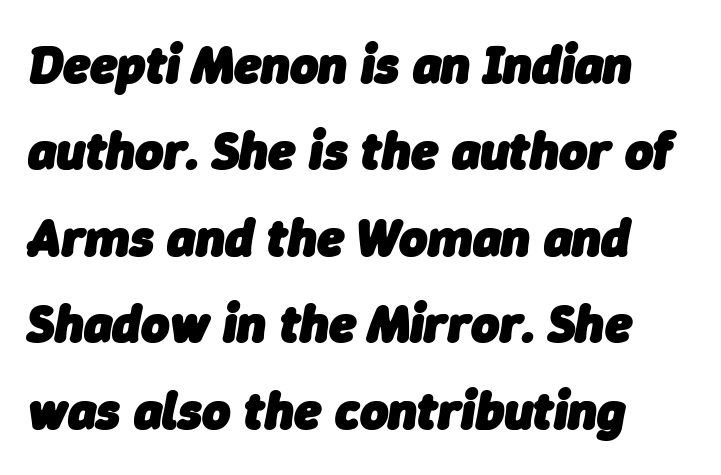
Q: Is the text bold? A: Yes.
Q: Is the text italic (slanted)? A: Yes, it leans right by about 9 degrees.
Q: Is the text underlined? A: No.
Q: How is the paragraph aligned? A: Left-aligned.
Q: Is the spacing between letters normal or unusually wide? A: Normal.
Q: Is the spacing between lines tight, normal or loose? A: Normal.
Q: Width (condensed, normal, or wide)? A: Normal.
Q: Stroke contrast? A: Low.
Q: x-height? A: Medium.
Q: Monospaced? A: No.
